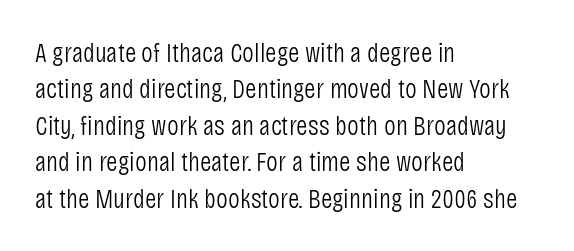
The image shows 28 px light, condensed sans-serif type, upright; set left-aligned, normal line spacing (1.3x), normal letter spacing, not underlined; low stroke contrast and a large x-height.
